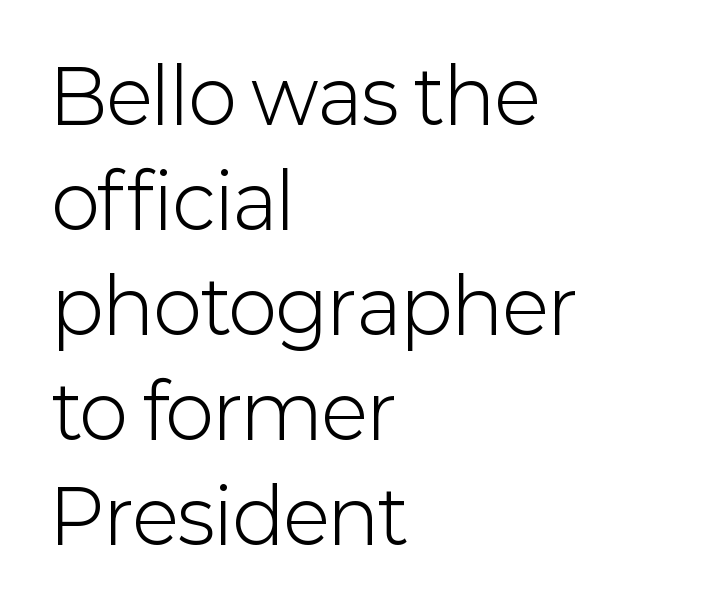
The image shows 74 px light sans-serif type, upright; set left-aligned, normal line spacing (1.42x), normal letter spacing, not underlined; low stroke contrast and a medium x-height.
